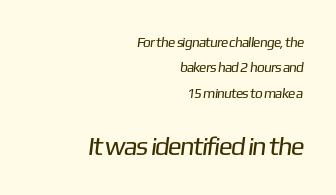
The image shows 26 px text type; set right-aligned, line spacing 1.82x, normal letter spacing, not underlined; the second (bottom) block is 1.86x larger.
